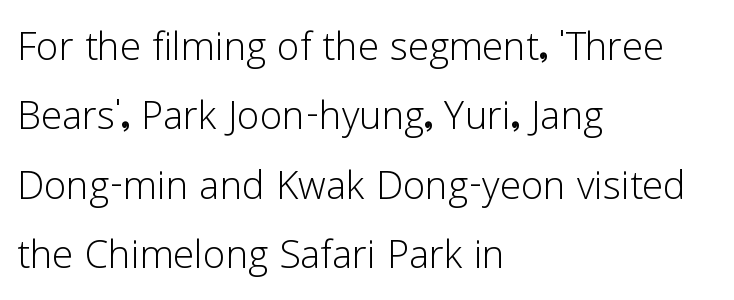
The setting favours the left margin, as ordinary paragraphs usually do. Here the designer chose a conventional face with non-uniform glyph widths. Anything drawn beneath the words? Only blank space. The typeface has the unassuming heft of standard copy or less.
